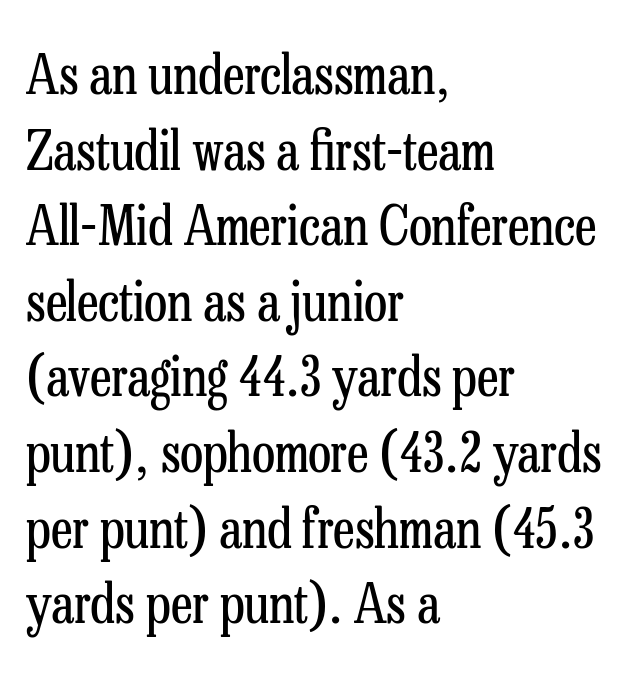
The image shows 54 px regular-weight, condensed serif type, upright; set left-aligned, normal line spacing (1.4x), normal letter spacing, not underlined; low stroke contrast and a medium x-height.
